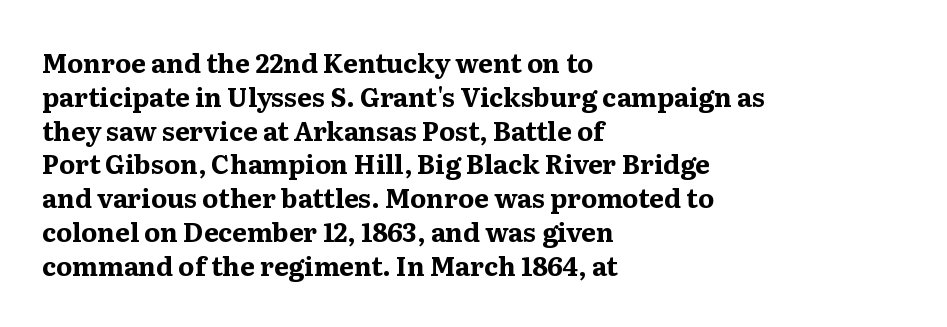
The image shows 26 px bold type, upright; set left-aligned, normal line spacing (1.3x), normal letter spacing, not underlined.
